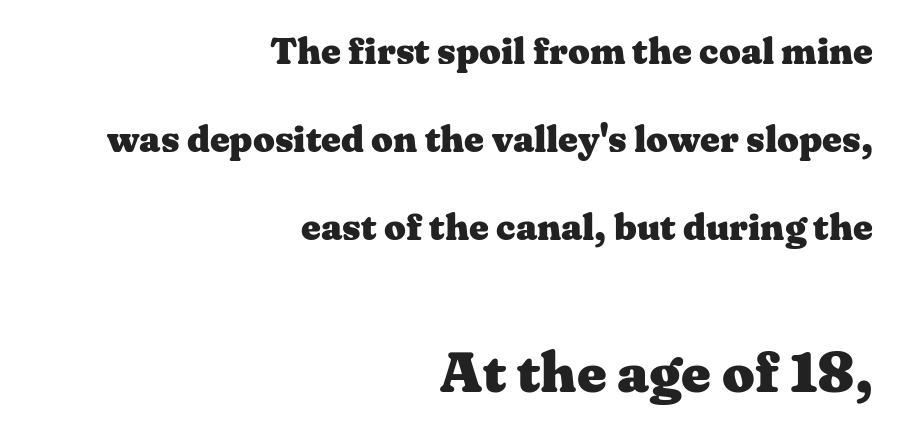
Q: Is the text bold? A: Yes.
Q: Is the text italic (slanted)? A: No, it is upright.
Q: Is the typeface a serif or a sans-serif typeface? A: Serif.
Q: Is the text underlined? A: No.
Q: How is the paragraph aligned? A: Right-aligned.
Q: Is the spacing between letters normal or unusually wide? A: Normal.
Q: Is the spacing between lines tight, normal or loose? A: Loose.
Q: Which block of text is set in a larger size, the first (top) or the second (bottom)? A: The second (bottom) one.
Q: Width (condensed, normal, or wide)? A: Wide.
Q: Stroke contrast? A: Medium.
Q: x-height? A: Medium.
Q: Monospaced? A: No.
